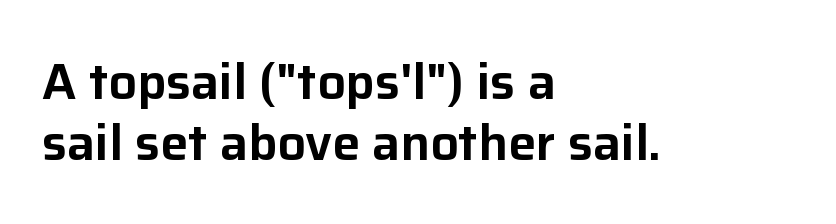
Q: Is the text italic (slanted)? A: No, it is upright.
Q: Is the typeface a serif or a sans-serif typeface? A: Sans-serif.
Q: Is the text underlined? A: No.
Q: How is the paragraph aligned? A: Left-aligned.
Q: Is the spacing between letters normal or unusually wide? A: Normal.
Q: Width (condensed, normal, or wide)? A: Normal.
Q: Stroke contrast? A: Low.
Q: x-height? A: Medium.
Q: Monospaced? A: No.
